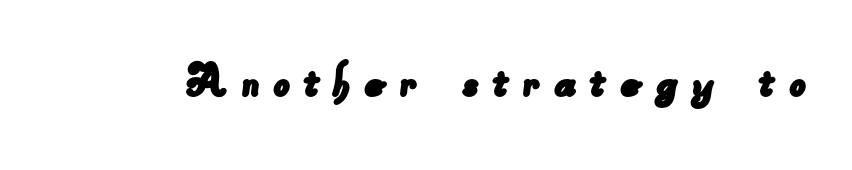
The image shows 54 px sans-serif type; set unusually wide letter spacing (+0.22 em), not underlined; low stroke contrast and a small x-height.
